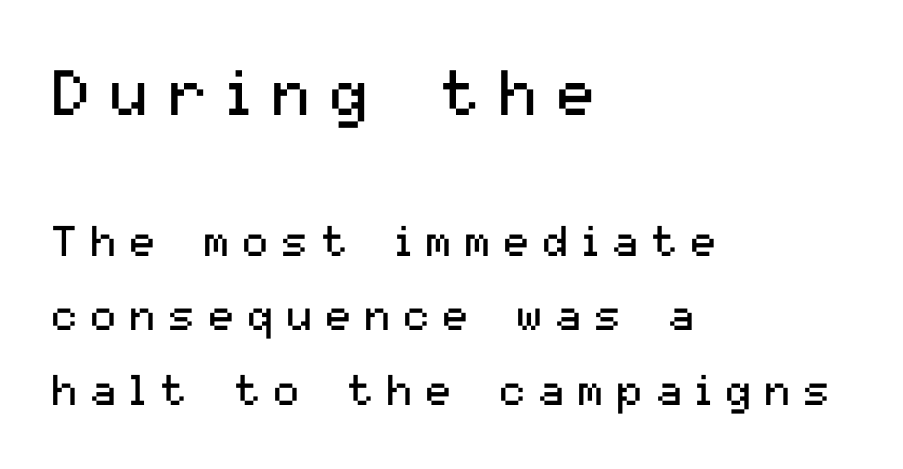
The image shows 64 px regular-weight sans-serif type, upright; set left-aligned, line spacing 1.73x, unusually wide letter spacing (+0.31 em), not underlined; the first (top) block is 1.49x larger; medium stroke contrast and a medium x-height.
